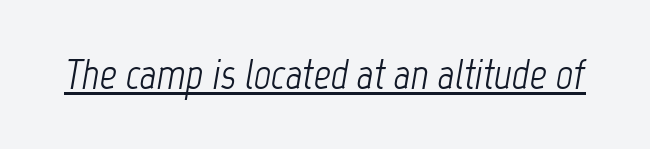
{"italic": "yes", "lean": "right", "slant_degrees": 12, "bold": "no", "weight": "light", "width": "condensed", "stroke_contrast": "low", "x_height": "medium", "monospaced": "no", "underline": "yes", "letter_spacing": "normal", "letter_spacing_em": 0.0, "glyph_px": 42}
